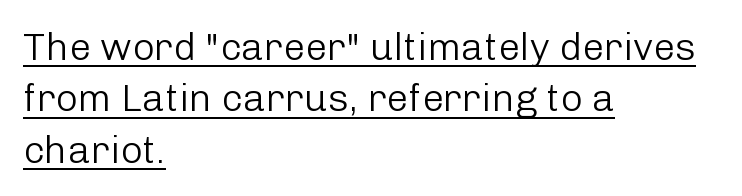
Q: Is the text bold? A: No.
Q: Is the text italic (slanted)? A: No, it is upright.
Q: Is the typeface a serif or a sans-serif typeface? A: Sans-serif.
Q: Is the text underlined? A: Yes.
Q: How is the paragraph aligned? A: Left-aligned.
Q: Is the spacing between letters normal or unusually wide? A: Normal.
Q: Is the spacing between lines tight, normal or loose? A: Normal.
Q: Width (condensed, normal, or wide)? A: Normal.
Q: Stroke contrast? A: Low.
Q: x-height? A: Medium.
Q: Monospaced? A: No.
